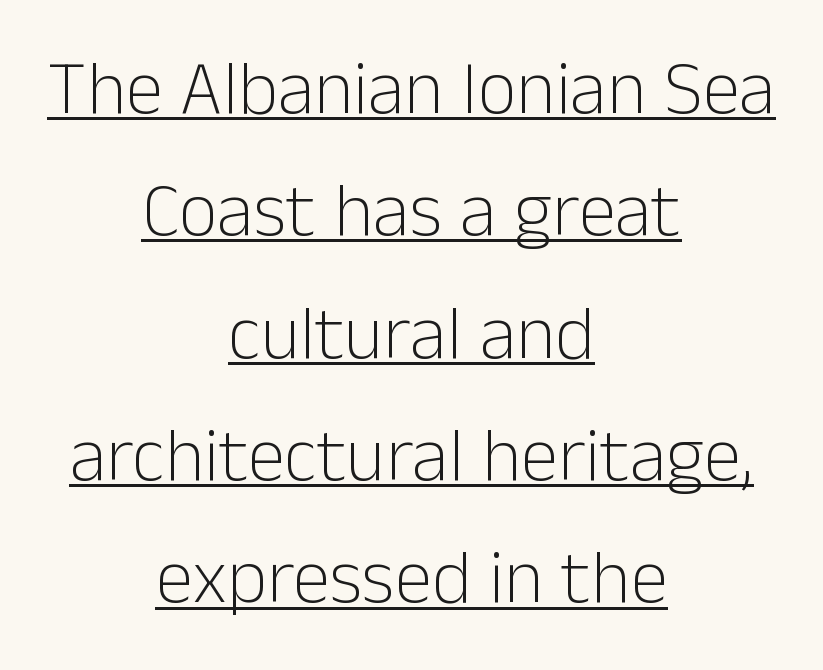
{"serif": "no", "italic": "no", "bold": "no", "weight": "light", "width": "normal", "stroke_contrast": "low", "x_height": "medium", "monospaced": "no", "underline": "yes", "align": "center", "line_spacing": "normal", "line_spacing_ratio": 1.61, "letter_spacing": "normal", "letter_spacing_em": 0.0, "glyph_px": 76}
